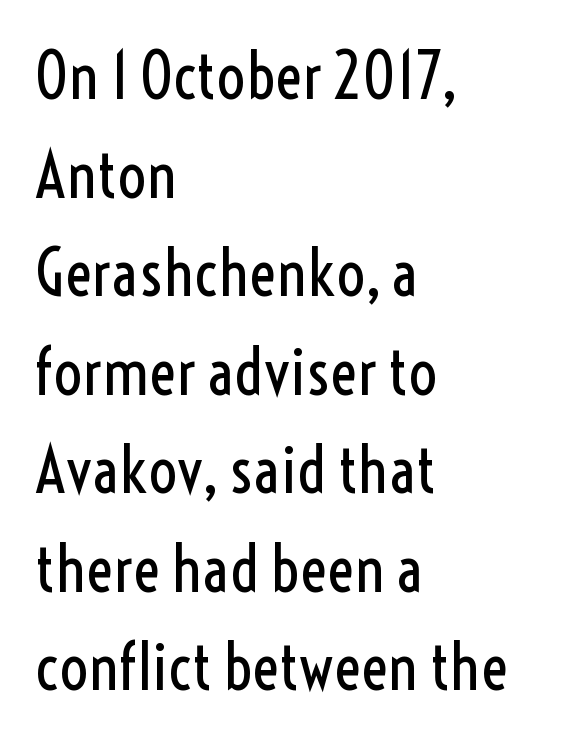
{"serif": "no", "italic": "no", "bold": "no", "weight": "regular", "width": "condensed", "x_height": "medium", "monospaced": "no", "underline": "no", "align": "left", "line_spacing": "normal", "line_spacing_ratio": 1.54, "letter_spacing": "normal", "letter_spacing_em": 0.0, "glyph_px": 64}
